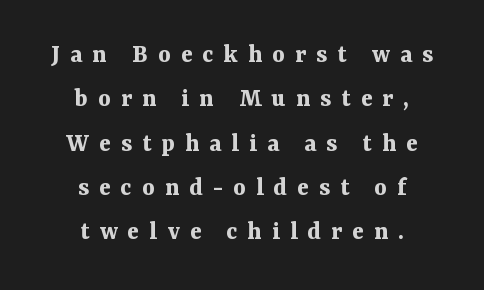
Someone cranked the tracking dial way up on this one. Each row of text sits above clean, open space. Line starts and ends both wander, symmetrically. Vertical spacing — default. A roman cut, with each character standing at attention. Plenty of ink on the page — the face is bold.
